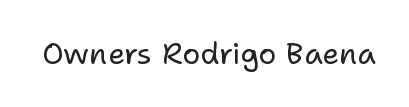
The image shows 30 px regular-weight sans-serif type, upright; set normal letter spacing, not underlined; low stroke contrast and a medium x-height.
